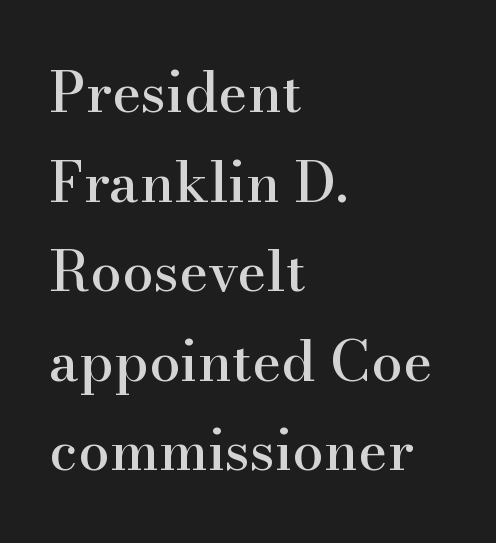
Is there much room between lines? A standard amount, neither cramped nor airy. Nobody drew a line under any word here. Note the varied advance widths — an 'i' is clearly narrower than an 'm'. A typesetter would mark this as roman, not italic. The rendering keeps characters at their native spacing. Teacher's note: observe the even left margin — that is flush-left alignment.
